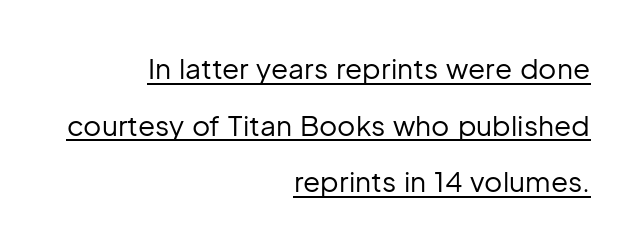
Q: Is the text bold? A: No.
Q: Is the text italic (slanted)? A: No, it is upright.
Q: Is the typeface a serif or a sans-serif typeface? A: Sans-serif.
Q: Is the text underlined? A: Yes.
Q: How is the paragraph aligned? A: Right-aligned.
Q: Is the spacing between letters normal or unusually wide? A: Normal.
Q: Is the spacing between lines tight, normal or loose? A: Loose.
Q: Width (condensed, normal, or wide)? A: Normal.
Q: Stroke contrast? A: Low.
Q: x-height? A: Medium.
Q: Monospaced? A: No.
